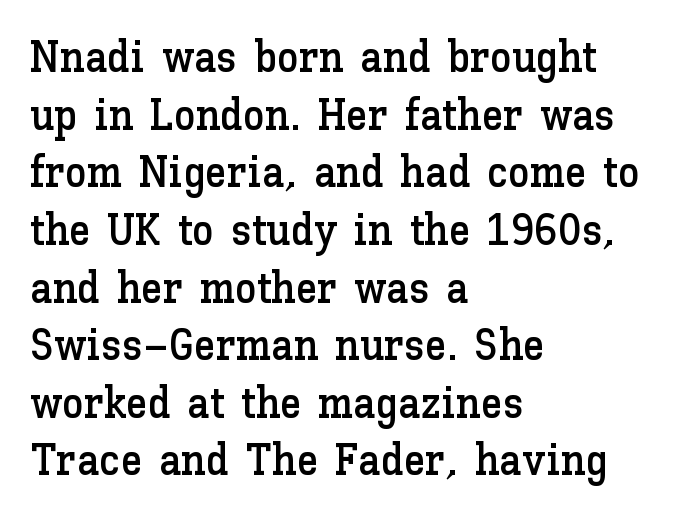
{"italic": "no", "width": "normal", "stroke_contrast": "low", "x_height": "medium", "monospaced": "no", "underline": "no", "align": "left", "line_spacing": "normal", "line_spacing_ratio": 1.31, "letter_spacing": "normal", "letter_spacing_em": 0.0, "glyph_px": 44}
